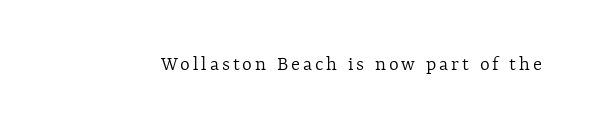
Nope, not italic — everything's standing straight. Weight: regular or lighter. This rendering features lettering with no underline.
